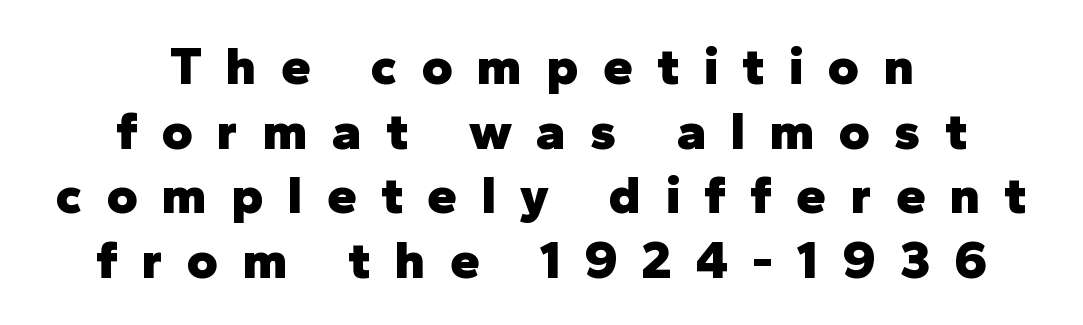
The image shows 53 px heavy sans-serif type, upright; set centered, line spacing 1.22x, unusually wide letter spacing (+0.46 em), not underlined; low stroke contrast and a medium x-height.
